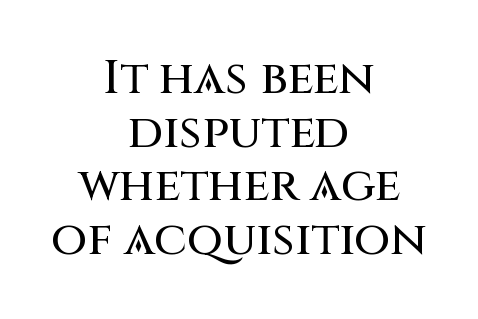
The letters stand straight up with perfectly vertical stems. The letters advance in unequal steps, a hallmark of proportional type. Honestly, the letter spacing is just normal — you wouldn't notice it. Whoever set this chose condensed vertical rhythm over breathing room.
